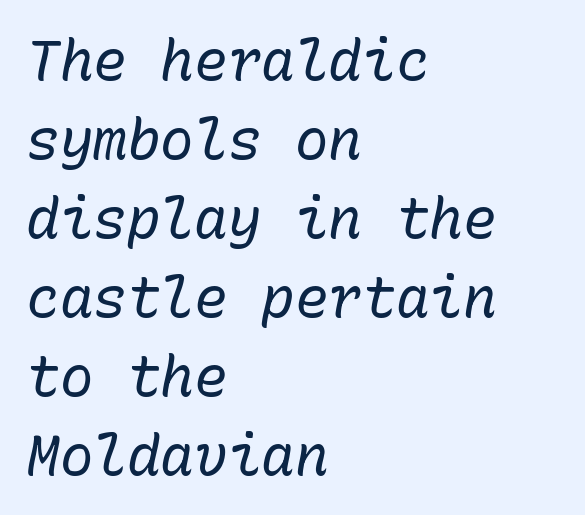
{"italic": "yes", "lean": "right", "slant_degrees": 10, "bold": "no", "weight": "regular", "width": "normal", "stroke_contrast": "low", "x_height": "medium", "monospaced": "yes", "underline": "no", "align": "left", "line_spacing": "normal", "line_spacing_ratio": 1.41, "letter_spacing": "normal", "letter_spacing_em": 0.0, "glyph_px": 56}
